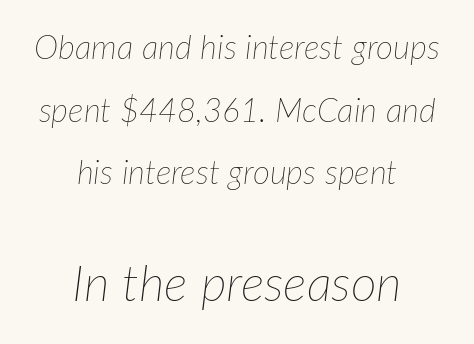
Q: Is the text bold? A: No.
Q: Is the text italic (slanted)? A: Yes, it leans right by about 7 degrees.
Q: Is the text underlined? A: No.
Q: How is the paragraph aligned? A: Centered.
Q: Is the spacing between letters normal or unusually wide? A: Normal.
Q: Is the spacing between lines tight, normal or loose? A: Loose.
Q: Which block of text is set in a larger size, the first (top) or the second (bottom)? A: The second (bottom) one.
Q: Width (condensed, normal, or wide)? A: Normal.
Q: Stroke contrast? A: Low.
Q: x-height? A: Medium.
Q: Monospaced? A: No.
